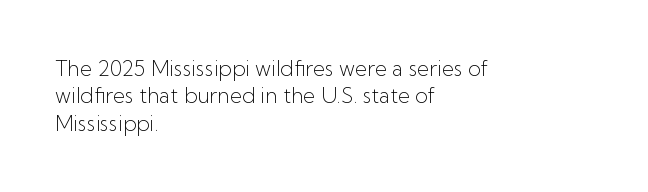
Reading down the block, your eye returns to a fixed left position each line. The weight tops out at a normal text grade. Interline gaps are of average width in this sample. The letters sit at their default tracking, neither squeezed nor spread.
